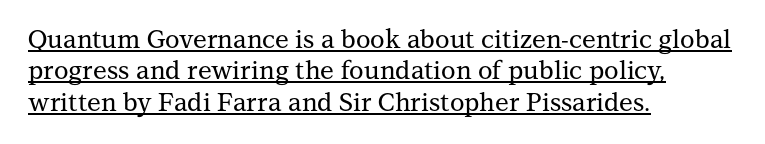
{"italic": "no", "underline": "yes", "align": "left", "line_spacing": "normal", "line_spacing_ratio": 1.26, "letter_spacing": "normal", "letter_spacing_em": 0.0, "glyph_px": 25}
